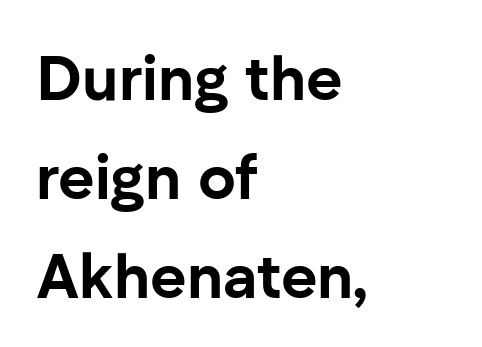
The image shows 63 px bold sans-serif type, upright; set left-aligned, normal line spacing (1.57x), normal letter spacing, not underlined; low stroke contrast and a medium x-height.
